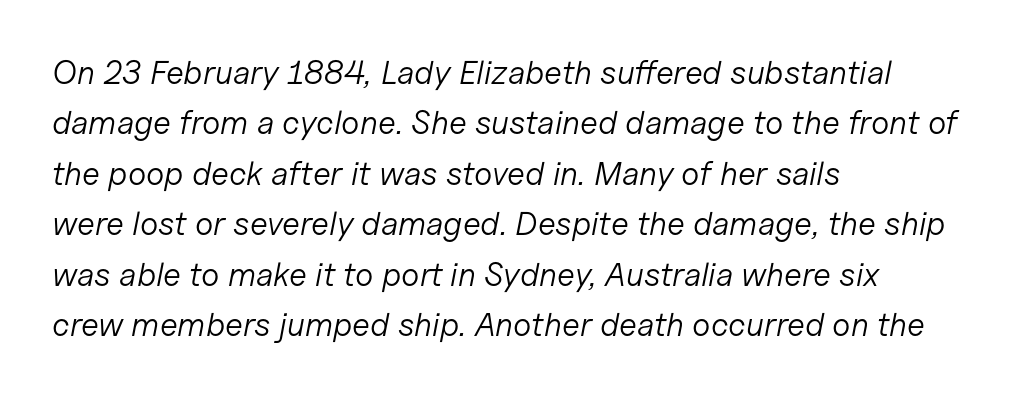
{"italic": "yes", "lean": "right", "slant_degrees": 11, "bold": "no", "weight": "light", "width": "normal", "stroke_contrast": "low", "x_height": "medium", "monospaced": "no", "underline": "no", "align": "left", "line_spacing": "normal", "line_spacing_ratio": 1.53, "letter_spacing": "normal", "letter_spacing_em": 0.0, "glyph_px": 33}
